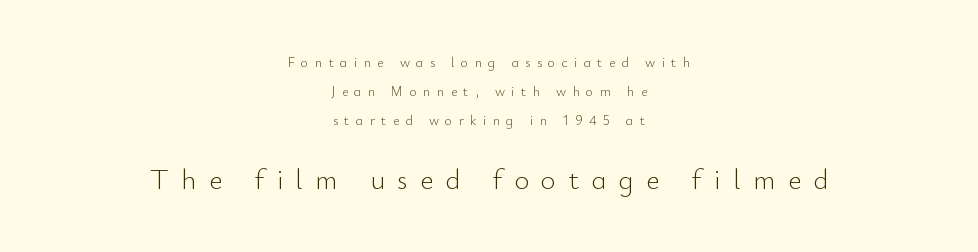
Q: Is the text bold? A: No.
Q: Is the text italic (slanted)? A: No, it is upright.
Q: Is the typeface a serif or a sans-serif typeface? A: Sans-serif.
Q: Is the text underlined? A: No.
Q: How is the paragraph aligned? A: Centered.
Q: Is the spacing between letters normal or unusually wide? A: Unusually wide.
Q: Is the spacing between lines tight, normal or loose? A: Loose.
Q: Which block of text is set in a larger size, the first (top) or the second (bottom)? A: The second (bottom) one.
Q: Width (condensed, normal, or wide)? A: Normal.
Q: Stroke contrast? A: Low.
Q: x-height? A: Small.
Q: Monospaced? A: No.
